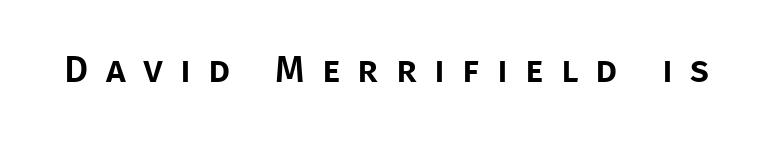
{"serif": "no", "italic": "no", "width": "normal", "stroke_contrast": "low", "x_height": "large", "monospaced": "no", "underline": "no", "letter_spacing": "wide", "letter_spacing_em": 0.47, "glyph_px": 37}
